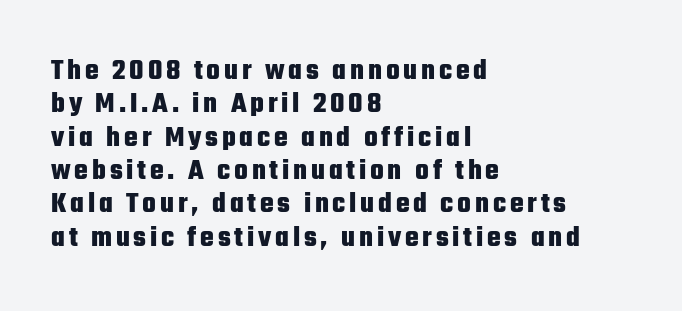
The image shows 29 px heavy, condensed sans-serif type, upright; set left-aligned, tight line spacing (1.15x), not underlined; low stroke contrast and a medium x-height.
